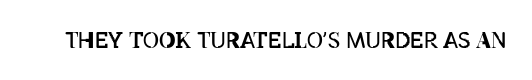
{"italic": "no", "bold": "no", "underline": "no", "letter_spacing": "normal", "letter_spacing_em": 0.0, "glyph_px": 22}
